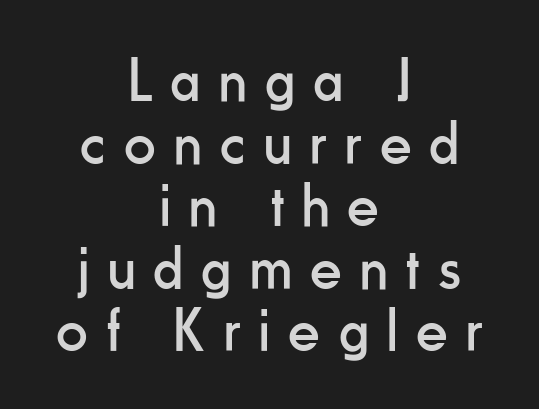
The image shows 62 px regular-weight, condensed sans-serif type, upright; set centered, tight line spacing (1.01x), unusually wide letter spacing (+0.3 em), not underlined; low stroke contrast and a small x-height.
